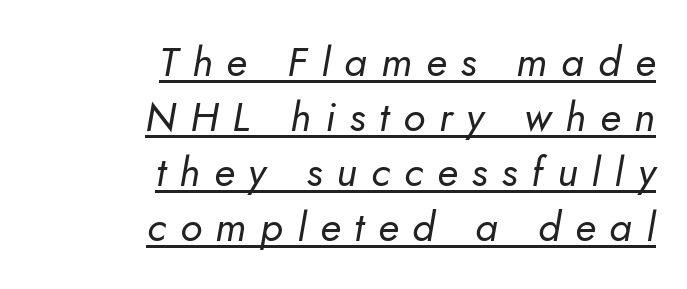
Layout note: lines flush right. The font is comparable to plain body text, perhaps lighter. How would I describe the line gaps? Plain and ordinary. Varying glyph widths throughout — classic text-font behaviour. An italicized treatment has been applied to the whole sample. This sample carries an underscore along the baseline area.
